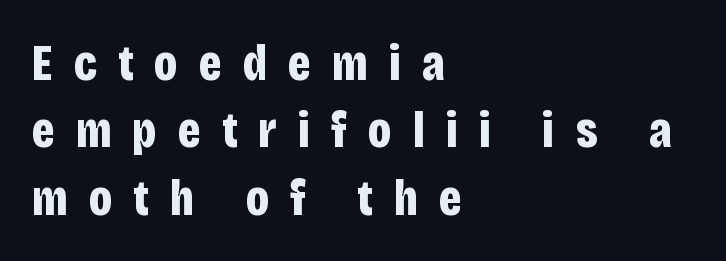
The image shows 51 px bold, condensed sans-serif type, upright; set left-aligned, normal line spacing (1.32x), unusually wide letter spacing (+0.41 em), not underlined; low stroke contrast and a large x-height.
